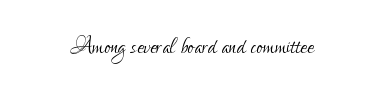
Is this a sans? Yes — the strokes have no serifs. Glyph-to-glyph distance matches everyday printed text. Spacing verdict: proportional, widths tailored to each character. The passage shown is not bold in any degree. The space directly below the letters is spotless.
